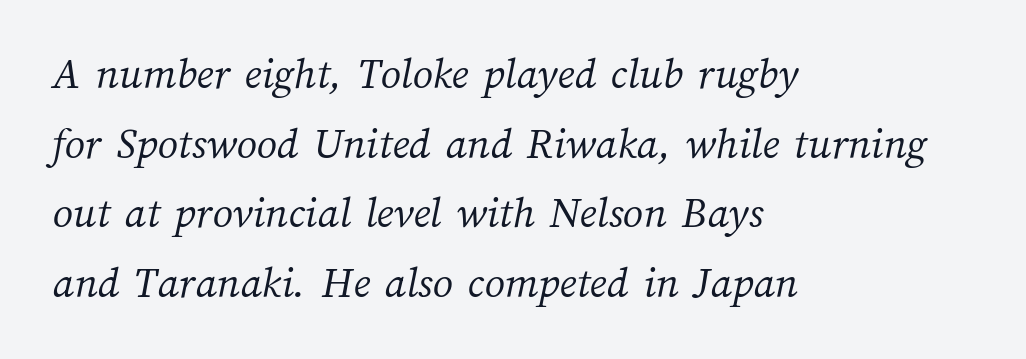
{"bold": "no", "weight": "light", "width": "normal", "stroke_contrast": "medium", "x_height": "medium", "monospaced": "no", "underline": "no", "align": "left", "line_spacing": "normal", "line_spacing_ratio": 1.55, "letter_spacing": "normal", "letter_spacing_em": 0.0, "glyph_px": 45}
